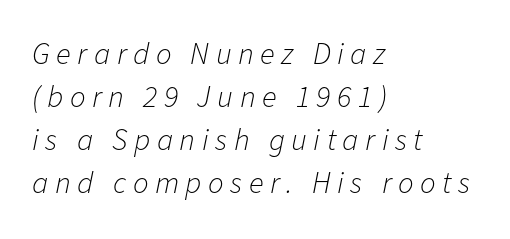
The font sits on the lighter half of the weight spectrum, regular included. Interline gaps are of average width in this sample. Italic? Definitely — the glyphs are oblique. Each line starts at the same left margin while the right side varies. Do the characters align in a grid? No, the font is proportional.
